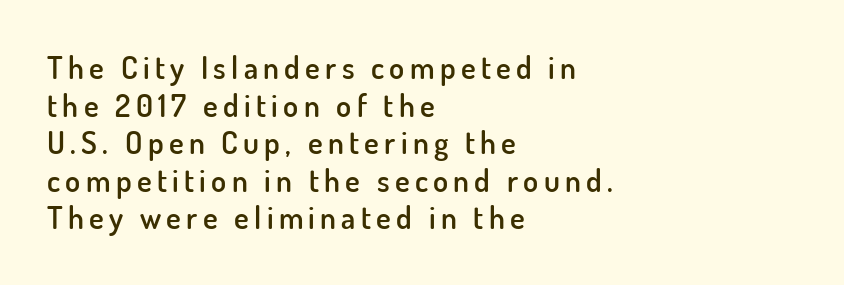
Q: Is the text bold? A: Semi-bold.
Q: Is the text italic (slanted)? A: No, it is upright.
Q: Is the typeface a serif or a sans-serif typeface? A: Sans-serif.
Q: Is the text underlined? A: No.
Q: How is the paragraph aligned? A: Left-aligned.
Q: Width (condensed, normal, or wide)? A: Normal.
Q: Stroke contrast? A: Low.
Q: x-height? A: Small.
Q: Monospaced? A: No.
